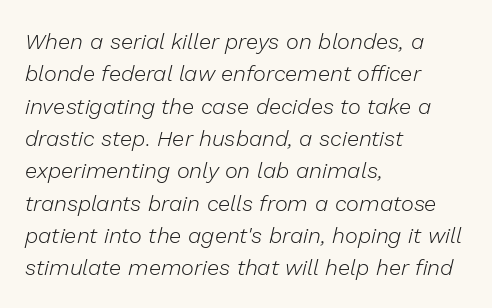
You could call the tracking neutral — neither tight nor loose. The glyphs are unaccompanied by any horizontal stroke below them. The weight tops out at a normal text grade. Looking at the ascenders, they clearly lean. The vertical gap from one line to the next is medium. Which margin do the lines hug? The left one — the right edge is uneven.
